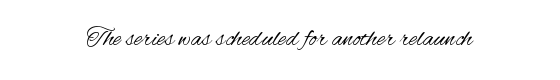
{"bold": "no", "underline": "no", "align": "center", "letter_spacing": "normal", "letter_spacing_em": 0.0, "glyph_px": 26}
